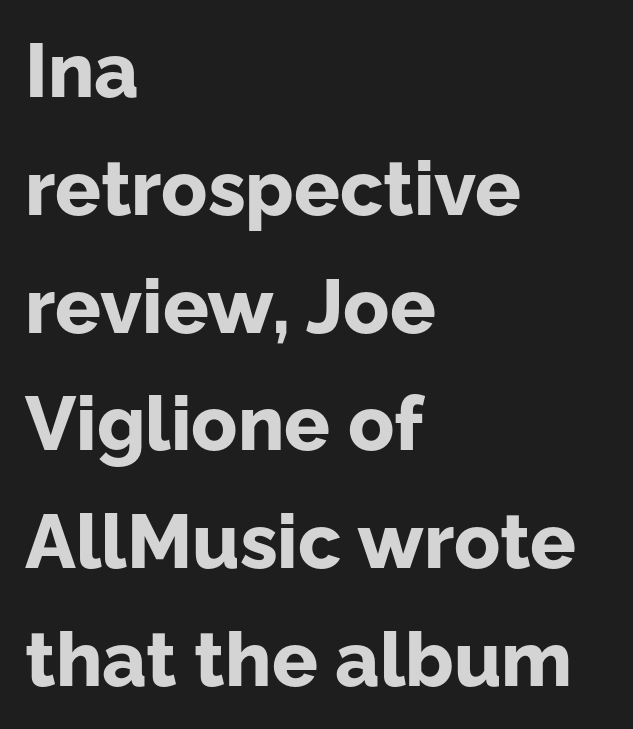
{"serif": "no", "italic": "no", "bold": "yes", "weight": "bold", "width": "normal", "stroke_contrast": "low", "x_height": "medium", "monospaced": "no", "underline": "no", "align": "left", "line_spacing": "normal", "line_spacing_ratio": 1.55, "letter_spacing": "normal", "letter_spacing_em": 0.0, "glyph_px": 76}
